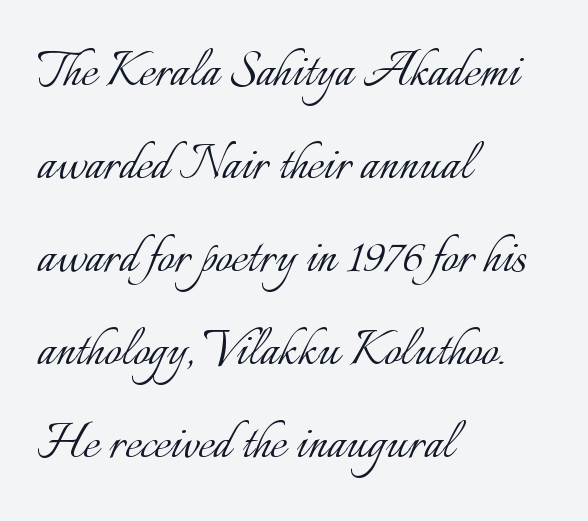
Each new line begins a customary step beneath the previous one. The cut favours lightness, reaching ordinary text weight at its darkest. Type without underlining. The letters advance in unequal steps, a hallmark of proportional type.
